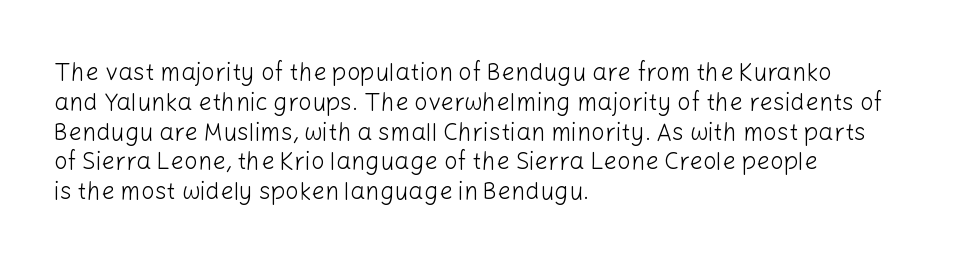
The image shows 24 px text type, upright; set left-aligned, line spacing 1.24x, normal letter spacing, not underlined.
